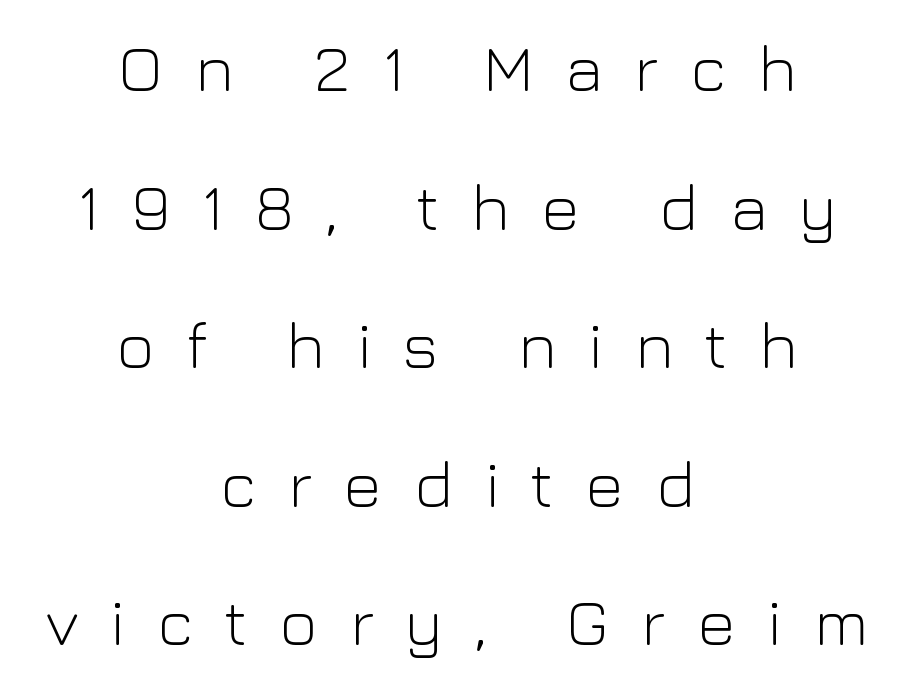
The paragraph has two soft edges and a firm central axis. To sum up the face: it is a sans, with no serifs. The weight tops out at a normal text grade. Each letter keeps its own natural width here, so spacing adapts to shape. The horizontal fit of the characters is loose and conspicuously gappy.
